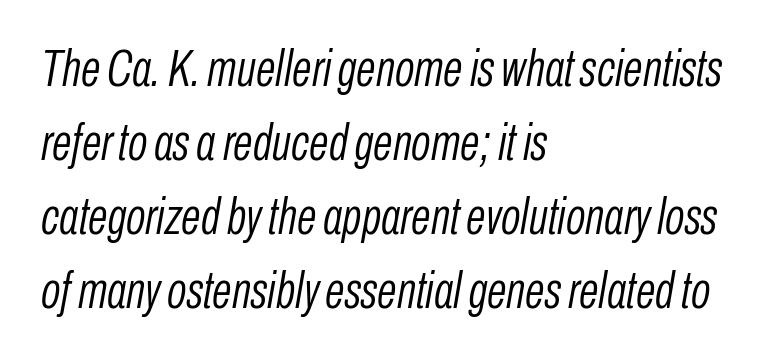
The image shows 51 px light, condensed type, italic (leaning right); set left-aligned, normal line spacing (1.45x), normal letter spacing, not underlined; low stroke contrast and a medium x-height.
